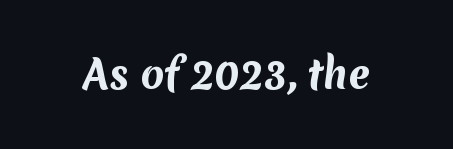
Q: Is the text bold? A: Yes.
Q: Is the typeface a serif or a sans-serif typeface? A: Sans-serif.
Q: Is the text underlined? A: No.
Q: Is the spacing between letters normal or unusually wide? A: Normal.
Q: Width (condensed, normal, or wide)? A: Normal.
Q: Stroke contrast? A: Medium.
Q: x-height? A: Medium.
Q: Monospaced? A: No.
